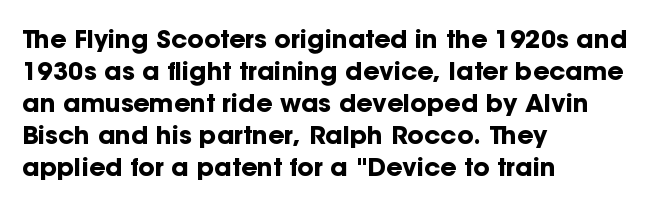
Q: Is the text bold? A: Yes.
Q: Is the text italic (slanted)? A: No, it is upright.
Q: Is the text underlined? A: No.
Q: How is the paragraph aligned? A: Left-aligned.
Q: Is the spacing between letters normal or unusually wide? A: Normal.
Q: Is the spacing between lines tight, normal or loose? A: Normal.
